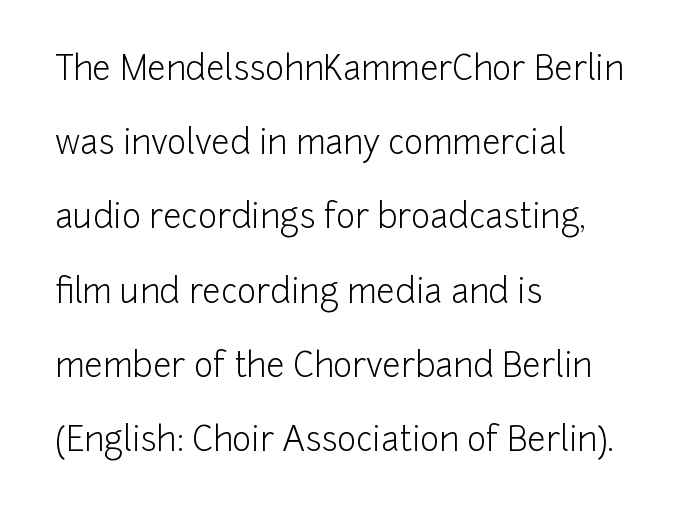
Just letters on the line, the space beneath them empty. Is the letter spacing exaggerated? No — it looks like the ordinary default. This sample uses a sans-serif face. No heavy texture on the line: the type isn't bold.
